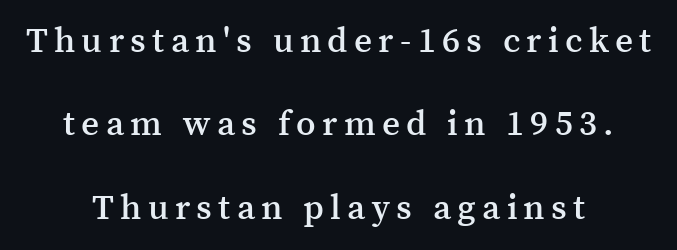
{"serif": "yes", "italic": "no", "bold": "semi", "weight": "semibold", "width": "normal", "stroke_contrast": "medium", "x_height": "medium", "monospaced": "no", "underline": "no", "align": "center", "line_spacing": "loose", "line_spacing_ratio": 2.38, "glyph_px": 35}
